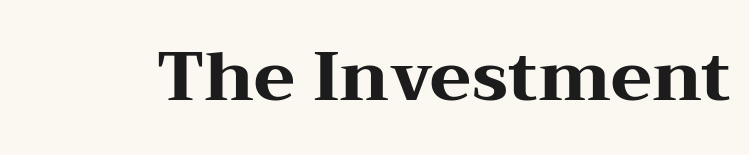
Q: Is the text bold? A: Yes.
Q: Is the text italic (slanted)? A: No, it is upright.
Q: Is the typeface a serif or a sans-serif typeface? A: Serif.
Q: Is the text underlined? A: No.
Q: Is the spacing between letters normal or unusually wide? A: Normal.
Q: Width (condensed, normal, or wide)? A: Wide.
Q: Stroke contrast? A: Medium.
Q: x-height? A: Medium.
Q: Monospaced? A: No.
